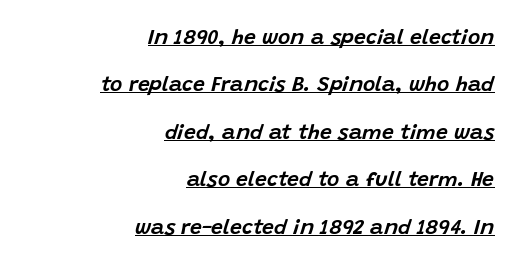
The glyphs look as if they've been sheared to an angle. The space between consecutive lines is lavish. Short note: letters normally spaced. Compared with undecorated copy, this sample adds a rule below the words. The passage is arranged like a letterhead date or caption credit — flush right.
